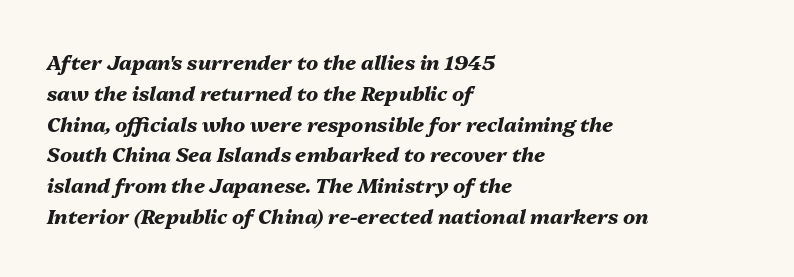
{"italic": "yes", "lean": "right", "slant_degrees": 13, "bold": "yes", "underline": "no", "align": "left", "line_spacing": "normal", "line_spacing_ratio": 1.54, "letter_spacing": "normal", "letter_spacing_em": 0.0, "glyph_px": 20}
